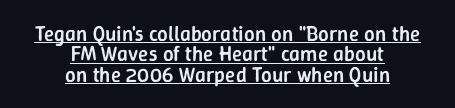
{"italic": "no", "bold": "semi", "underline": "yes", "align": "center", "line_spacing": "tight", "line_spacing_ratio": 0.97, "letter_spacing": "normal", "letter_spacing_em": 0.0, "glyph_px": 21}
